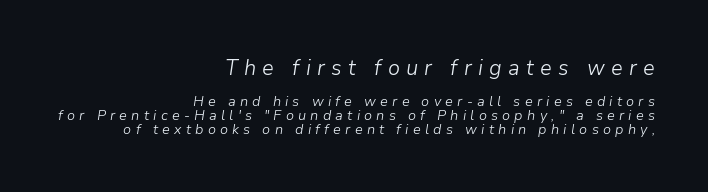
Q: Is the text bold? A: No.
Q: Is the text italic (slanted)? A: Yes, it leans right by about 9 degrees.
Q: Is the text underlined? A: No.
Q: How is the paragraph aligned? A: Right-aligned.
Q: Is the spacing between letters normal or unusually wide? A: Unusually wide.
Q: Is the spacing between lines tight, normal or loose? A: Tight.
Q: Which block of text is set in a larger size, the first (top) or the second (bottom)? A: The first (top) one.
